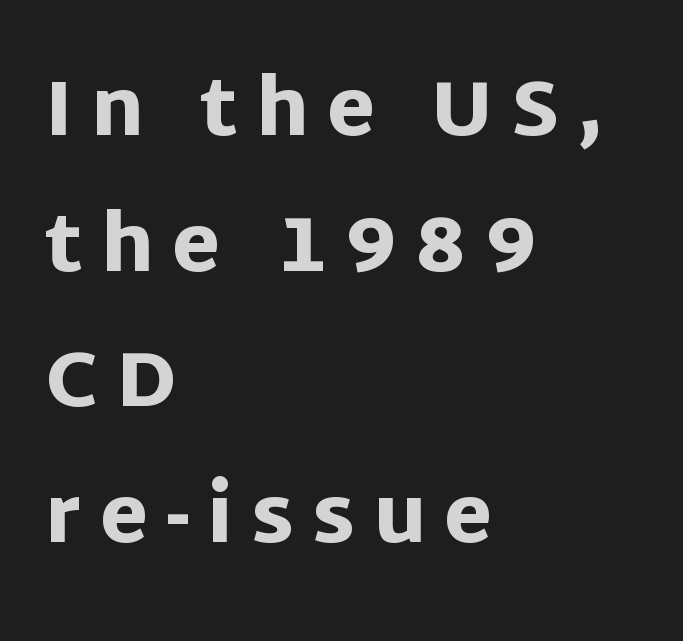
{"serif": "no", "italic": "no", "bold": "yes", "weight": "heavy", "width": "normal", "stroke_contrast": "low", "x_height": "large", "monospaced": "no", "underline": "no", "align": "left", "line_spacing_ratio": 1.74, "letter_spacing": "wide", "letter_spacing_em": 0.23, "glyph_px": 78}
